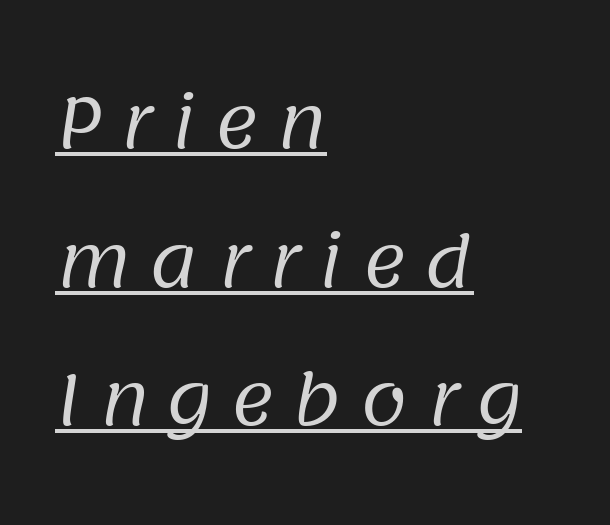
This is not heavy type; no bold has been used. In terms of letterspacing, this is a distinctly airy, spread setting. The font family rendered here belongs to the sans-serif group. In CSS terms this would be text-align: left. A baseline rule has been typeset under these characters.
